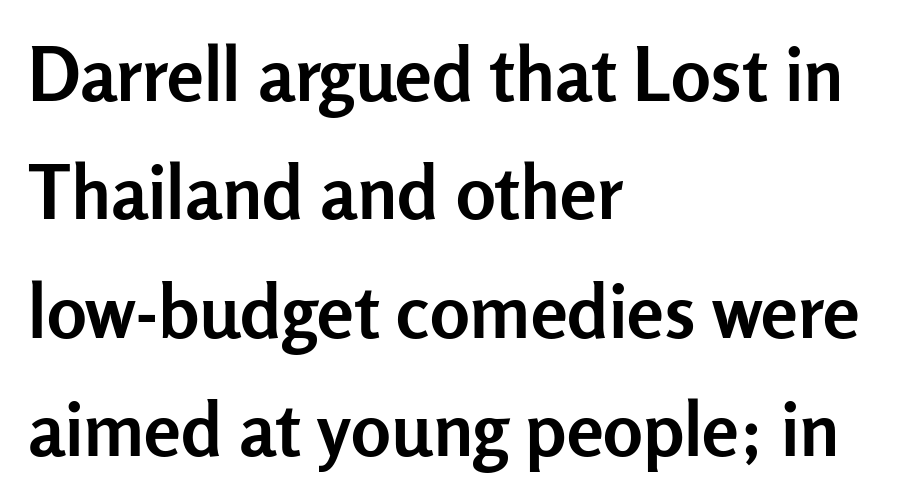
Decoration check: the copy has no underline. Weight: bold. Classification — sans serif. Varying glyph widths throughout — classic text-font behaviour.
